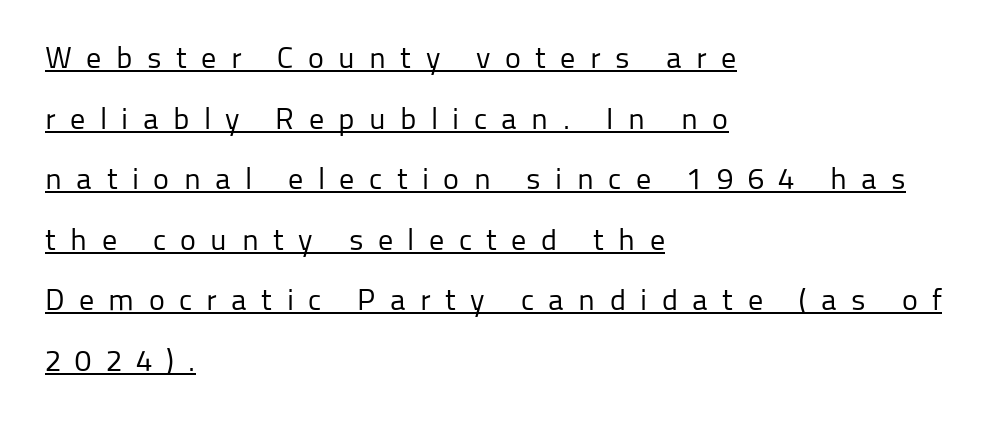
The letters stand upright; this is a roman face. The rendering shows plain stroke endings on the letterforms — a sans-serif design. Whoever set this chose breathing room over compactness in the vertical rhythm. These lines stack with their left ends in a neat column. The letterforms stand isolated, each surrounded by extra space. The font sits on the lighter half of the weight spectrum, regular included.
